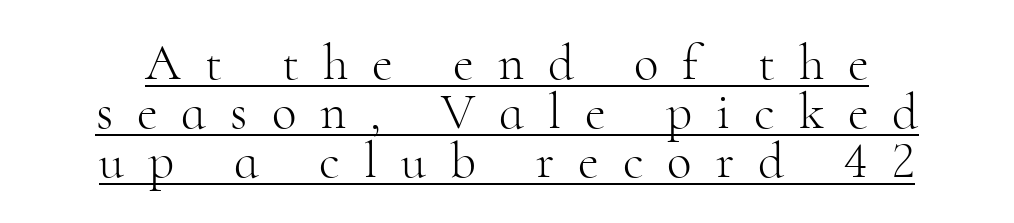
The image shows 51 px light serif type, upright; set tight line spacing (0.96x), unusually wide letter spacing (+0.47 em), underlined; high stroke contrast and a small x-height.
